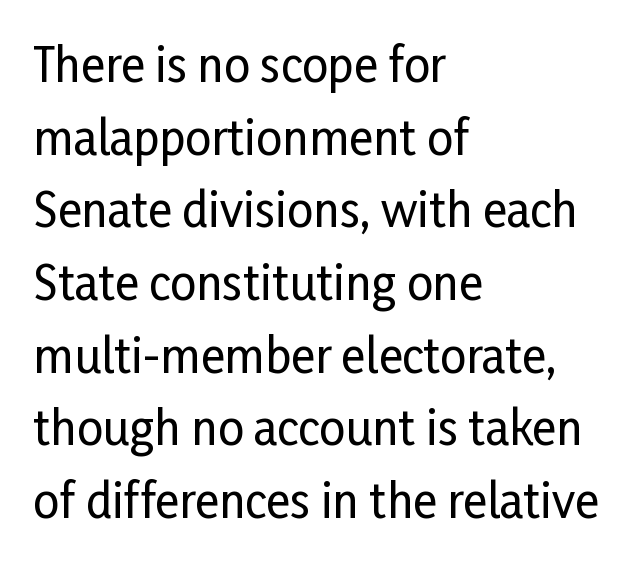
Q: Is the text italic (slanted)? A: No, it is upright.
Q: Is the typeface a serif or a sans-serif typeface? A: Sans-serif.
Q: Is the text underlined? A: No.
Q: How is the paragraph aligned? A: Left-aligned.
Q: Is the spacing between letters normal or unusually wide? A: Normal.
Q: Is the spacing between lines tight, normal or loose? A: Normal.
Q: Width (condensed, normal, or wide)? A: Condensed.
Q: Stroke contrast? A: Low.
Q: x-height? A: Medium.
Q: Monospaced? A: No.
